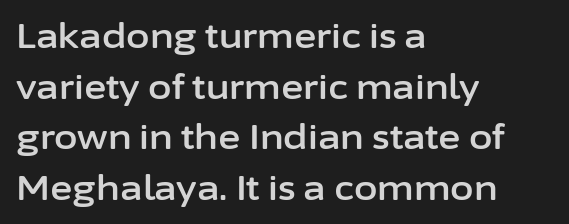
The strip under each line holds only bare page. Note: no serifs on the glyphs. Line spacing here is normal. Does extra space separate the letters? No, they use regular spacing.
